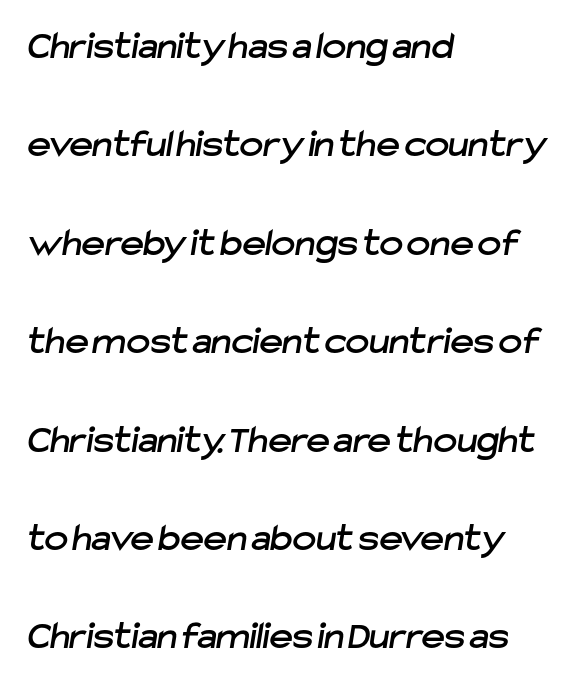
Q: Is the typeface a serif or a sans-serif typeface? A: Sans-serif.
Q: Is the text underlined? A: No.
Q: How is the paragraph aligned? A: Left-aligned.
Q: Is the spacing between letters normal or unusually wide? A: Normal.
Q: Is the spacing between lines tight, normal or loose? A: Loose.
Q: Width (condensed, normal, or wide)? A: Normal.
Q: Stroke contrast? A: Low.
Q: x-height? A: Medium.
Q: Monospaced? A: No.
